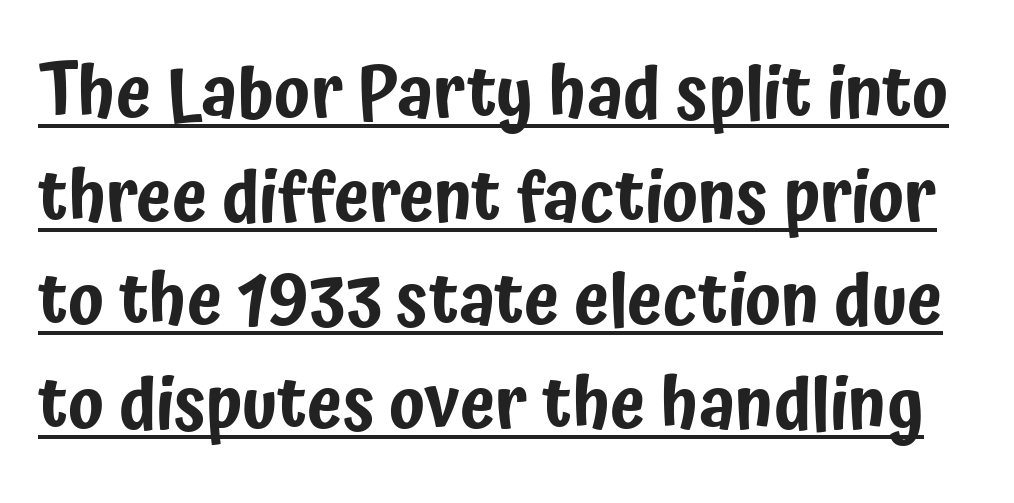
The letters advance in unequal steps, a hallmark of proportional type. A roman cut, with each character standing at attention. Serif or sans? Sans — the stroke terminals are bare. Caption: lettering with a line underneath.
